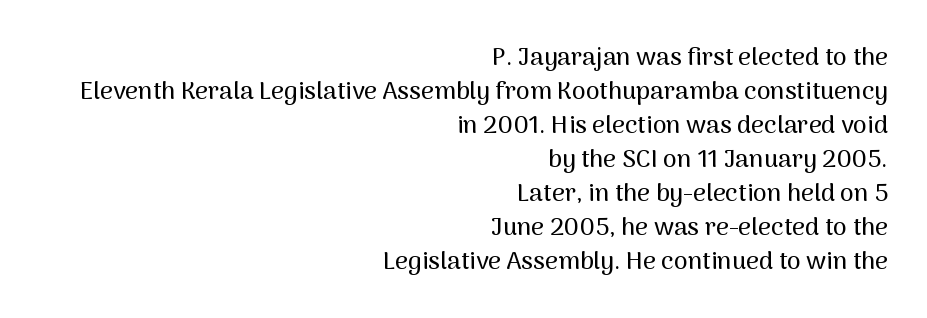
Posture: straight, roman, zero tilt. Any mark beneath the type? The region is blank. No extra tracking has been applied to these lines. Students, observe: this is what conventionally led text looks like. Notice how the passage keeps a crisp vertical edge on the right only.
